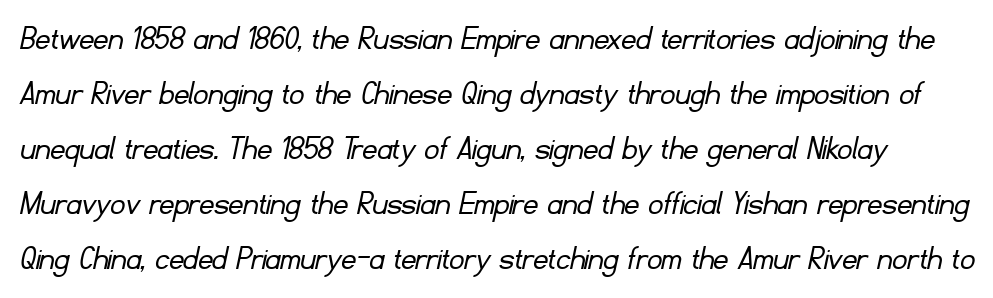
{"serif": "no", "bold": "no", "weight": "light", "width": "normal", "stroke_contrast": "low", "x_height": "small", "monospaced": "no", "underline": "no", "line_spacing": "normal", "line_spacing_ratio": 1.53, "letter_spacing": "normal", "letter_spacing_em": 0.0, "glyph_px": 36}
